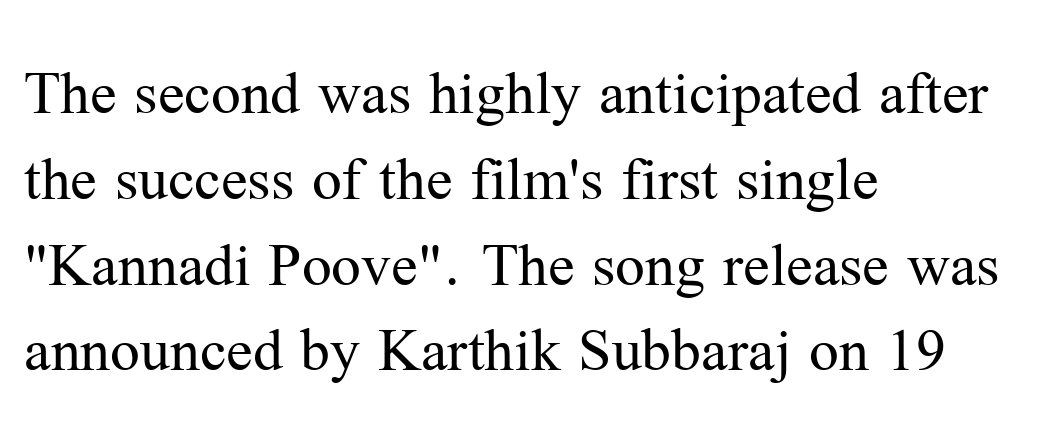
Underline: absent. Between one letter and the next there's only the usual sliver of space. The designer left line spacing at the default. Note the varied advance widths — an 'i' is clearly narrower than an 'm'. Nope, not italic — everything's standing straight.
